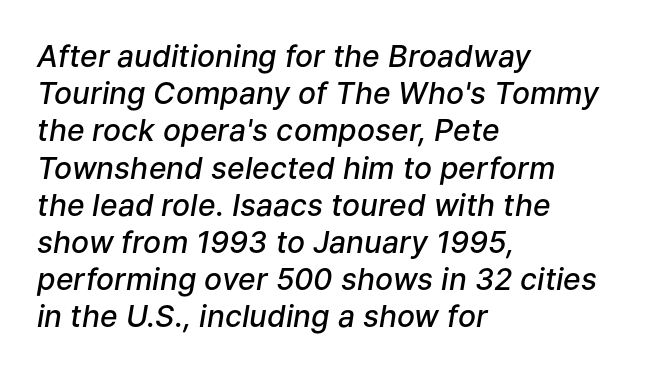
Q: Is the text bold? A: Semi-bold.
Q: Is the text italic (slanted)? A: Yes, it leans right by about 9 degrees.
Q: Is the text underlined? A: No.
Q: How is the paragraph aligned? A: Left-aligned.
Q: Is the spacing between letters normal or unusually wide? A: Normal.
Q: Width (condensed, normal, or wide)? A: Normal.
Q: Stroke contrast? A: Low.
Q: x-height? A: Medium.
Q: Monospaced? A: No.
